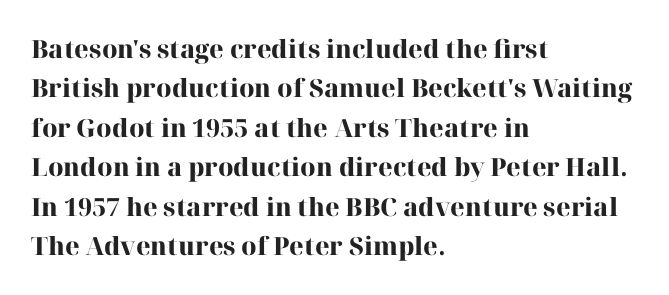
{"italic": "no", "bold": "yes", "underline": "no", "align": "left", "line_spacing": "normal", "line_spacing_ratio": 1.58, "letter_spacing": "normal", "letter_spacing_em": 0.0, "glyph_px": 25}
